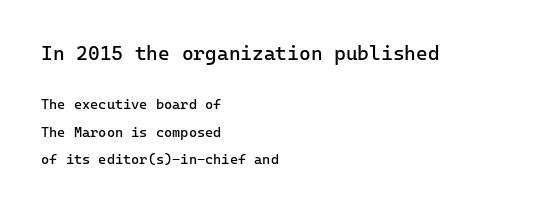
{"italic": "no", "bold": "no", "underline": "no", "align": "left", "line_spacing": "loose", "line_spacing_ratio": 1.96, "letter_spacing": "normal", "letter_spacing_em": 0.0, "larger_block": "first", "size_ratio": 1.43, "glyph_px": 20}
